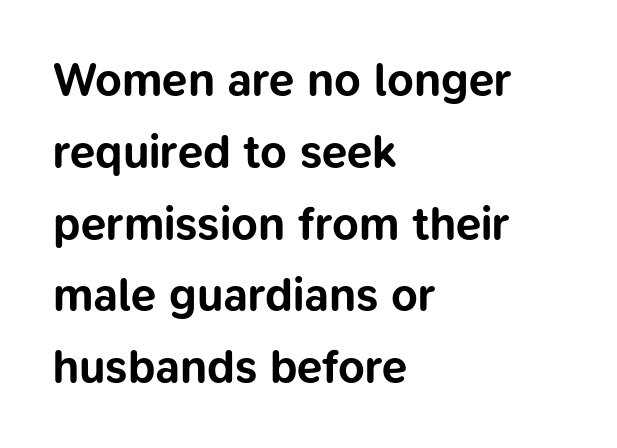
Q: Is the text bold? A: Yes.
Q: Is the text italic (slanted)? A: No, it is upright.
Q: Is the typeface a serif or a sans-serif typeface? A: Sans-serif.
Q: Is the text underlined? A: No.
Q: How is the paragraph aligned? A: Left-aligned.
Q: Is the spacing between letters normal or unusually wide? A: Normal.
Q: Is the spacing between lines tight, normal or loose? A: Normal.
Q: Width (condensed, normal, or wide)? A: Normal.
Q: Stroke contrast? A: Low.
Q: x-height? A: Medium.
Q: Monospaced? A: No.
